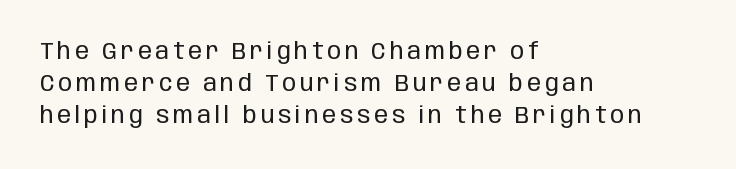
Q: Is the text bold? A: No.
Q: Is the text italic (slanted)? A: No, it is upright.
Q: Is the text underlined? A: No.
Q: How is the paragraph aligned? A: Left-aligned.
Q: Is the spacing between lines tight, normal or loose? A: Normal.
